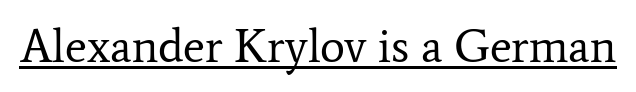
The image shows 47 px regular-weight serif type, upright; set normal letter spacing, underlined; low stroke contrast and a medium x-height.
